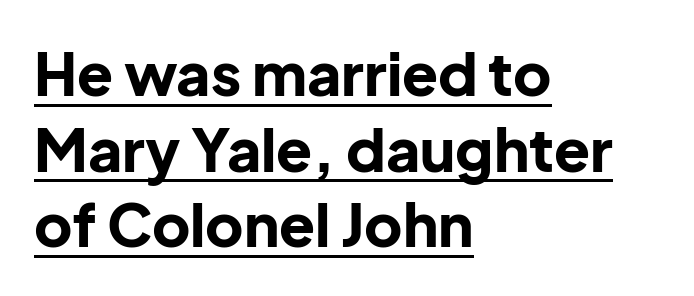
The image shows 59 px bold sans-serif type, upright; set left-aligned, normal line spacing (1.28x), normal letter spacing, underlined; low stroke contrast and a medium x-height.
